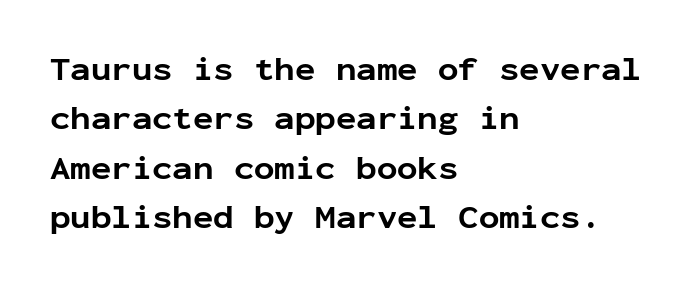
The image shows 34 px bold sans-serif type, upright, monospaced; set left-aligned, normal line spacing (1.45x), normal letter spacing, not underlined; low stroke contrast and a medium x-height.
